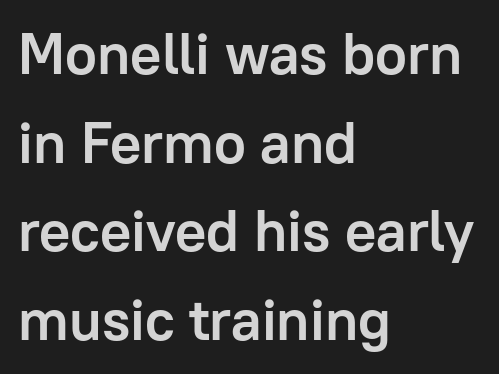
Q: Is the text bold? A: Yes.
Q: Is the text italic (slanted)? A: No, it is upright.
Q: Is the typeface a serif or a sans-serif typeface? A: Sans-serif.
Q: Is the text underlined? A: No.
Q: How is the paragraph aligned? A: Left-aligned.
Q: Is the spacing between letters normal or unusually wide? A: Normal.
Q: Is the spacing between lines tight, normal or loose? A: Normal.
Q: Width (condensed, normal, or wide)? A: Normal.
Q: Stroke contrast? A: Low.
Q: x-height? A: Medium.
Q: Monospaced? A: No.
